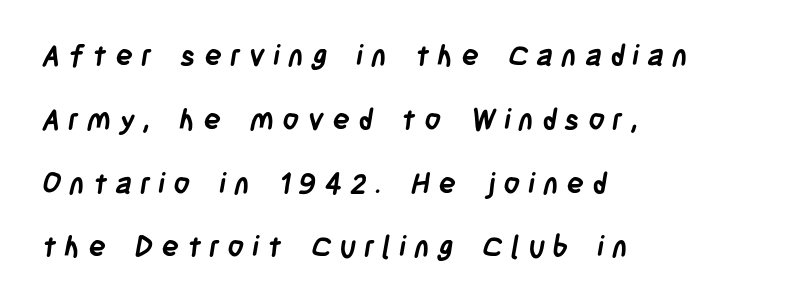
Plenty of ink on the page — the face is bold. The glyphs are unaccompanied by any horizontal stroke below them. Short and long lines alike share a common starting point at left. Are there feet on the stems? There aren't — it's a sans. The block of text is sparse from top to bottom, with ample space between rows. The face used here is proportionally spaced, like ordinary book or web type.
